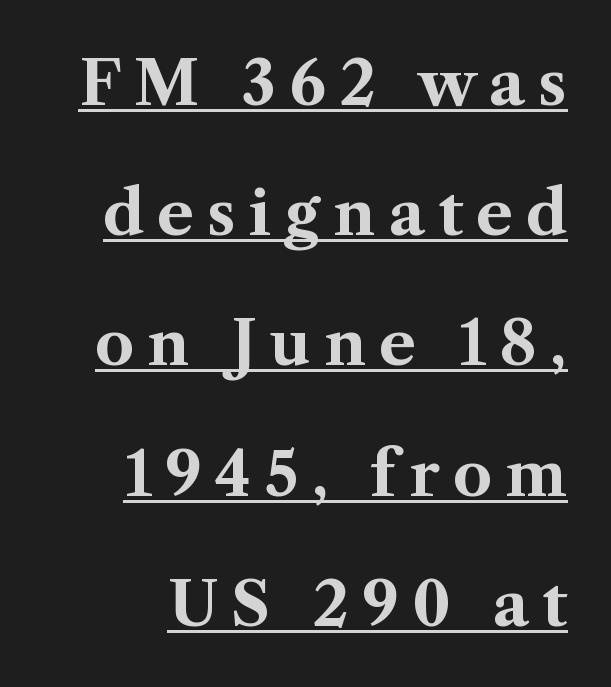
The image shows 62 px bold serif type, upright; set right-aligned, loose line spacing (2.1x), unusually wide letter spacing (+0.21 em), underlined; medium stroke contrast and a medium x-height.
